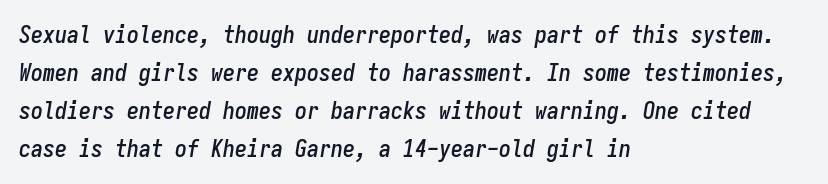
The image shows 24 px text type, italic (leaning right); set left-aligned, normal line spacing (1.59x), normal letter spacing, not underlined.
